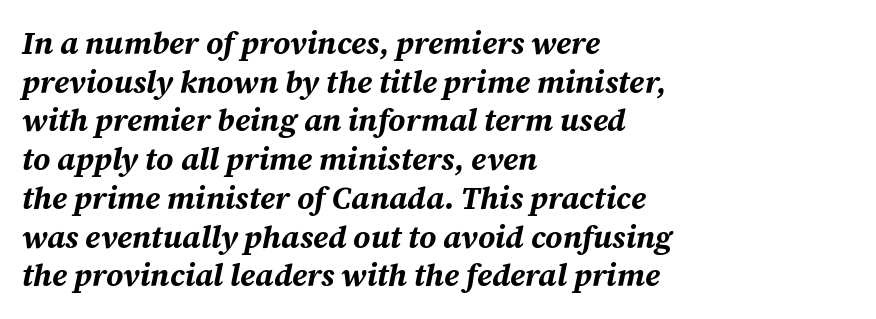
The image shows 31 px bold type, italic (leaning right); set left-aligned, normal line spacing (1.25x), normal letter spacing, not underlined; medium stroke contrast and a medium x-height.
